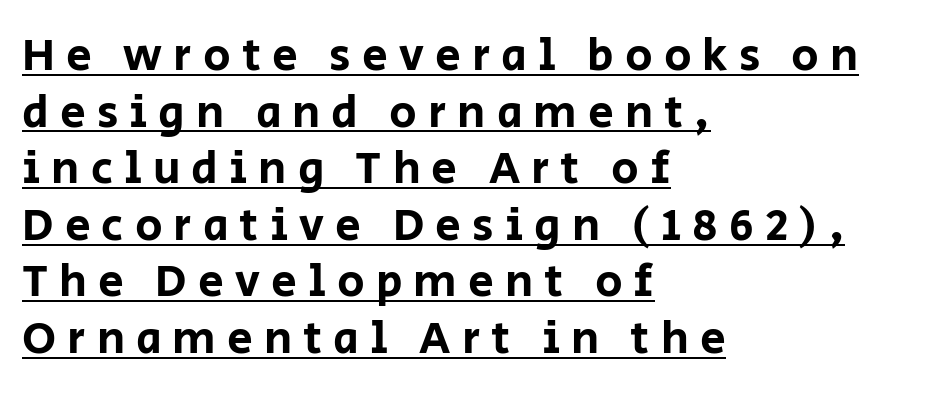
{"serif": "no", "italic": "no", "width": "normal", "stroke_contrast": "low", "x_height": "large", "monospaced": "no", "underline": "yes", "align": "left", "line_spacing_ratio": 1.23, "letter_spacing": "wide", "letter_spacing_em": 0.24, "glyph_px": 46}
